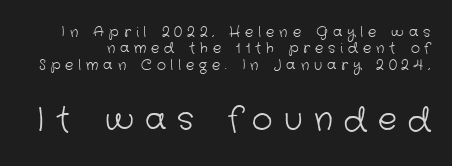
{"serif": "no", "bold": "no", "weight": "light", "width": "normal", "stroke_contrast": "low", "x_height": "medium", "monospaced": "no", "underline": "no", "line_spacing_ratio": 1.17, "letter_spacing": "wide", "letter_spacing_em": 0.35, "larger_block": "second", "size_ratio": 2.29, "glyph_px": 32}
